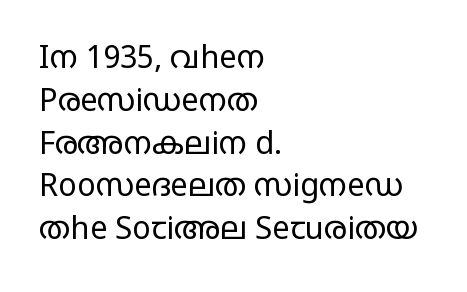
Q: Is the text bold? A: No.
Q: Is the text italic (slanted)? A: No, it is upright.
Q: Is the typeface a serif or a sans-serif typeface? A: Sans-serif.
Q: Is the text underlined? A: No.
Q: How is the paragraph aligned? A: Left-aligned.
Q: Is the spacing between letters normal or unusually wide? A: Normal.
Q: Is the spacing between lines tight, normal or loose? A: Normal.
Q: Width (condensed, normal, or wide)? A: Wide.
Q: Stroke contrast? A: Low.
Q: x-height? A: Large.
Q: Monospaced? A: No.
